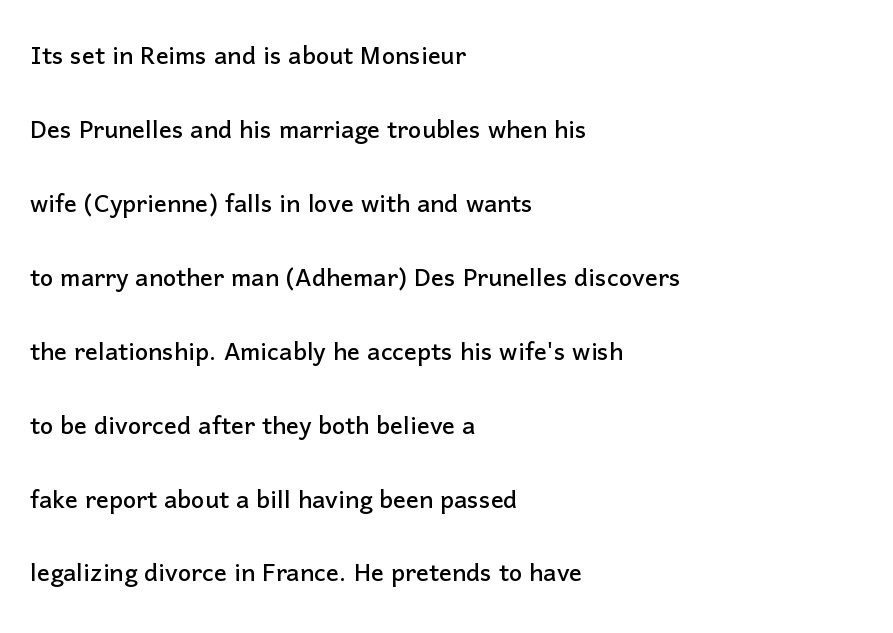
Q: Is the text italic (slanted)? A: No, it is upright.
Q: Is the typeface a serif or a sans-serif typeface? A: Sans-serif.
Q: Is the text underlined? A: No.
Q: How is the paragraph aligned? A: Left-aligned.
Q: Is the spacing between letters normal or unusually wide? A: Normal.
Q: Is the spacing between lines tight, normal or loose? A: Loose.
Q: Width (condensed, normal, or wide)? A: Normal.
Q: Stroke contrast? A: Low.
Q: x-height? A: Medium.
Q: Monospaced? A: No.
